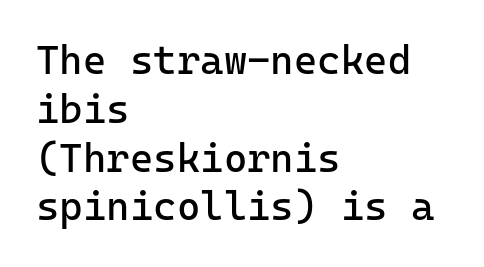
The image shows 40 px regular-weight sans-serif type, upright, monospaced; set left-aligned, line spacing 1.22x, normal letter spacing, not underlined; low stroke contrast and a medium x-height.
